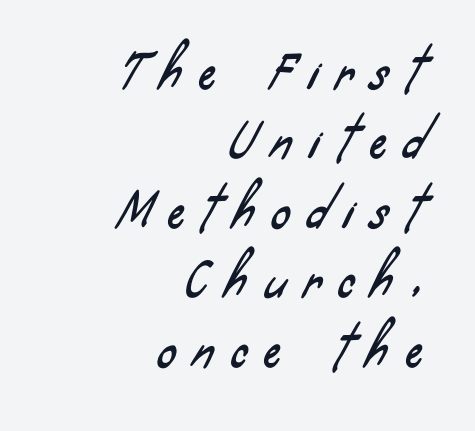
The image shows 46 px condensed sans-serif type; set right-aligned, normal line spacing (1.51x), unusually wide letter spacing (+0.38 em), not underlined; low stroke contrast and a small x-height.
